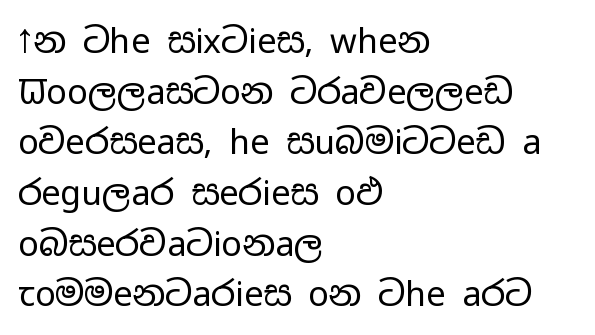
The weight tops out at a normal text grade. The zone under the glyphs is completely vacant. You can tell from the bare stems that sans-serif type was used. The axis of the letterforms is exactly vertical. The rendering anchors every line to the left-hand side.
